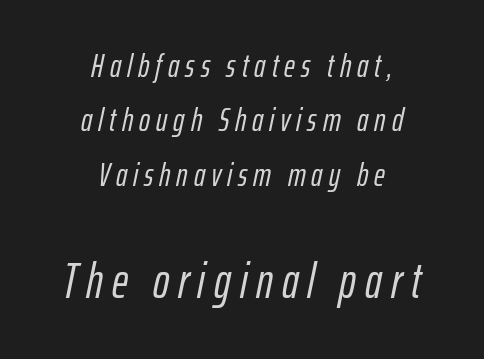
{"italic": "yes", "lean": "right", "slant_degrees": 12, "width": "condensed", "stroke_contrast": "low", "x_height": "medium", "monospaced": "no", "underline": "no", "align": "center", "line_spacing": "normal", "line_spacing_ratio": 1.65, "larger_block": "second", "size_ratio": 1.48, "glyph_px": 49}
